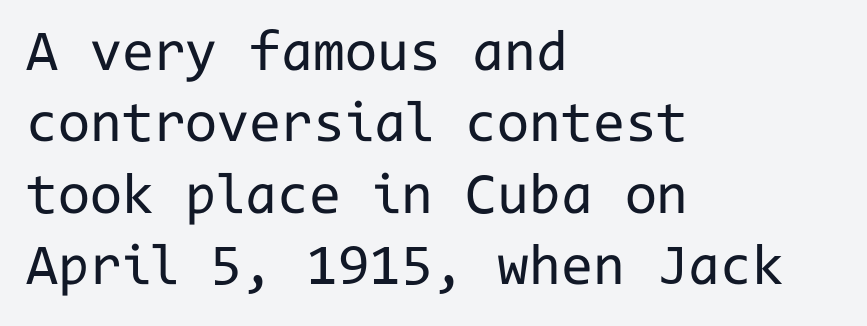
{"serif": "no", "italic": "no", "bold": "no", "weight": "regular", "width": "normal", "stroke_contrast": "low", "x_height": "medium", "monospaced": "yes", "underline": "no", "align": "left", "line_spacing_ratio": 1.23, "letter_spacing": "normal", "letter_spacing_em": 0.0, "glyph_px": 58}
